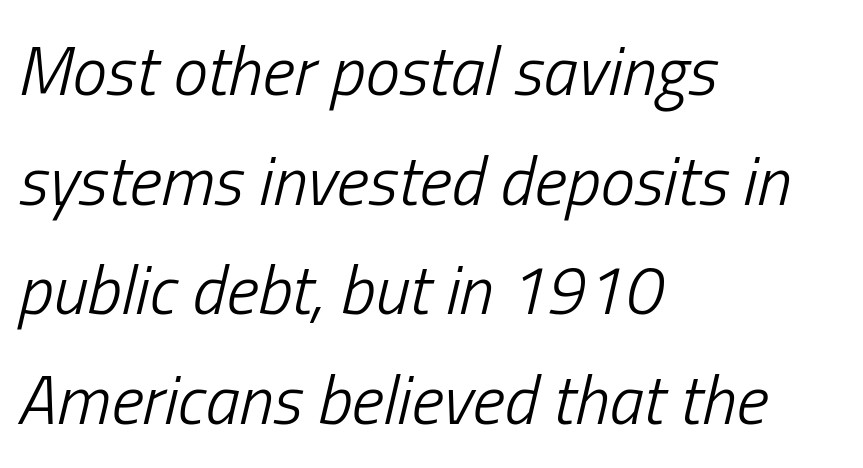
The image shows 69 px light, condensed type, italic (leaning right); set left-aligned, normal line spacing (1.59x), normal letter spacing, not underlined; low stroke contrast and a medium x-height.
